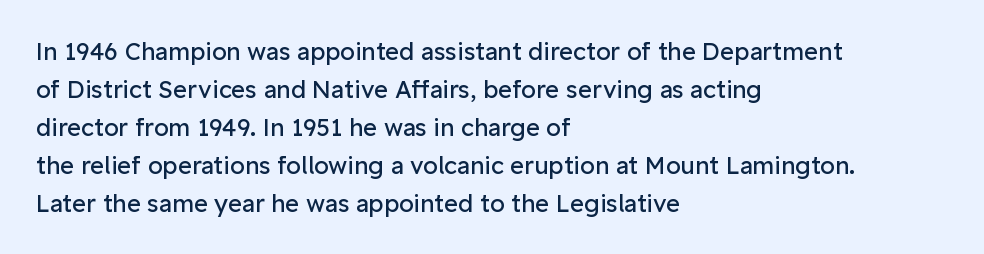
Q: Is the text bold? A: No.
Q: Is the text italic (slanted)? A: No, it is upright.
Q: Is the text underlined? A: No.
Q: How is the paragraph aligned? A: Left-aligned.
Q: Is the spacing between letters normal or unusually wide? A: Normal.
Q: Is the spacing between lines tight, normal or loose? A: Normal.
